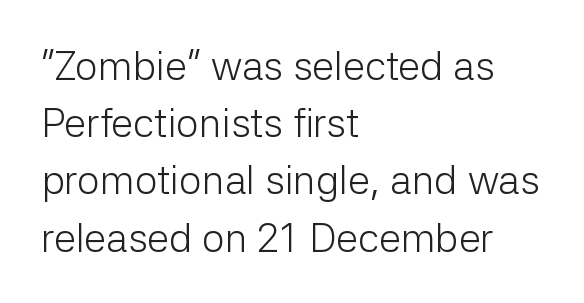
Typeset ragged right — the left edge is the straight one. Tall strokes in this sample are plumb rather than angled. Varying glyph widths throughout — classic text-font behaviour. The words here are not underlined.
